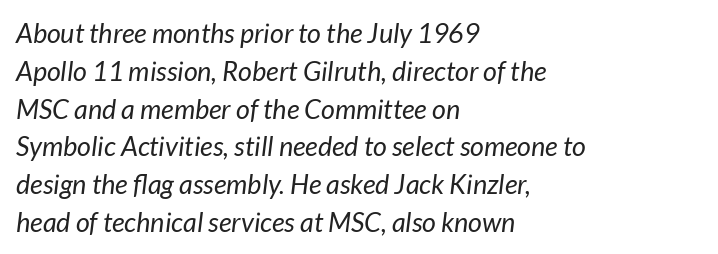
{"italic": "yes", "lean": "right", "slant_degrees": 7, "bold": "no", "underline": "no", "align": "left", "line_spacing": "normal", "line_spacing_ratio": 1.4, "letter_spacing": "normal", "letter_spacing_em": 0.0, "glyph_px": 27}
